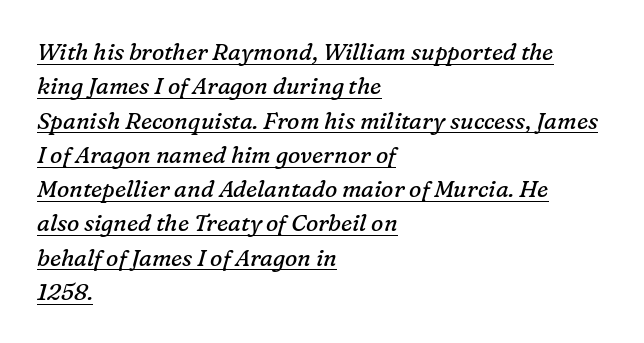
This sample carries an underscore along the baseline area. The weight would be labelled regular, book, light, or lighter still. A normal amount of white space separates one row of letters from the next. Each line starts at the same left margin while the right side varies.
